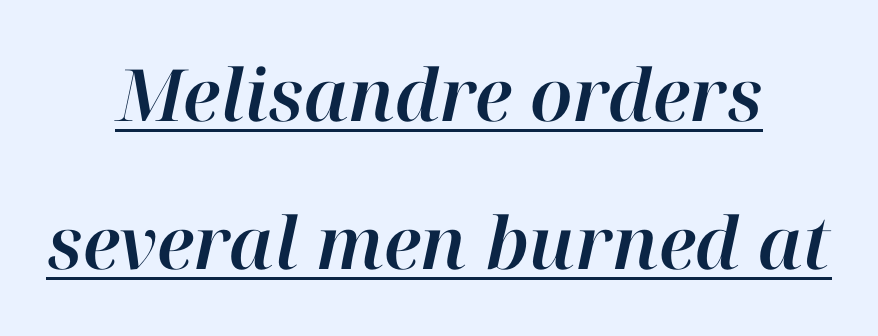
Q: Is the text italic (slanted)? A: Yes, it leans right by about 12 degrees.
Q: Is the text underlined? A: Yes.
Q: How is the paragraph aligned? A: Centered.
Q: Is the spacing between letters normal or unusually wide? A: Normal.
Q: Is the spacing between lines tight, normal or loose? A: Loose.
Q: Width (condensed, normal, or wide)? A: Normal.
Q: Stroke contrast? A: High.
Q: x-height? A: Medium.
Q: Monospaced? A: No.
